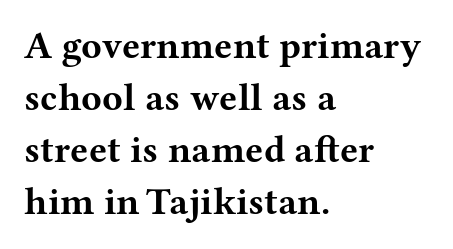
Font category for this specimen: serif. Whoever set this chose a conventional vertical rhythm. The passage shown is typed in a proportional face where columns would drift. Glance below the letters and you will spot only blank space.
